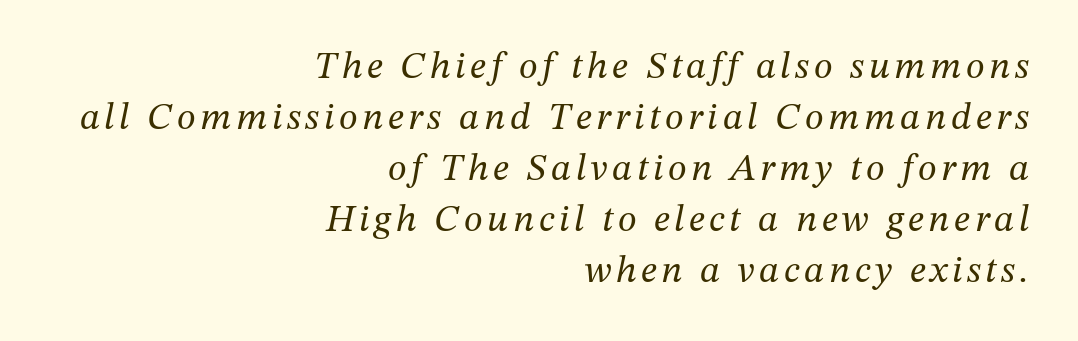
Q: Is the text bold? A: No.
Q: Is the text italic (slanted)? A: Yes, it leans right by about 12 degrees.
Q: Is the typeface a serif or a sans-serif typeface? A: Serif.
Q: Is the text underlined? A: No.
Q: How is the paragraph aligned? A: Right-aligned.
Q: Is the spacing between lines tight, normal or loose? A: Normal.
Q: Width (condensed, normal, or wide)? A: Normal.
Q: Stroke contrast? A: Medium.
Q: x-height? A: Medium.
Q: Monospaced? A: No.
